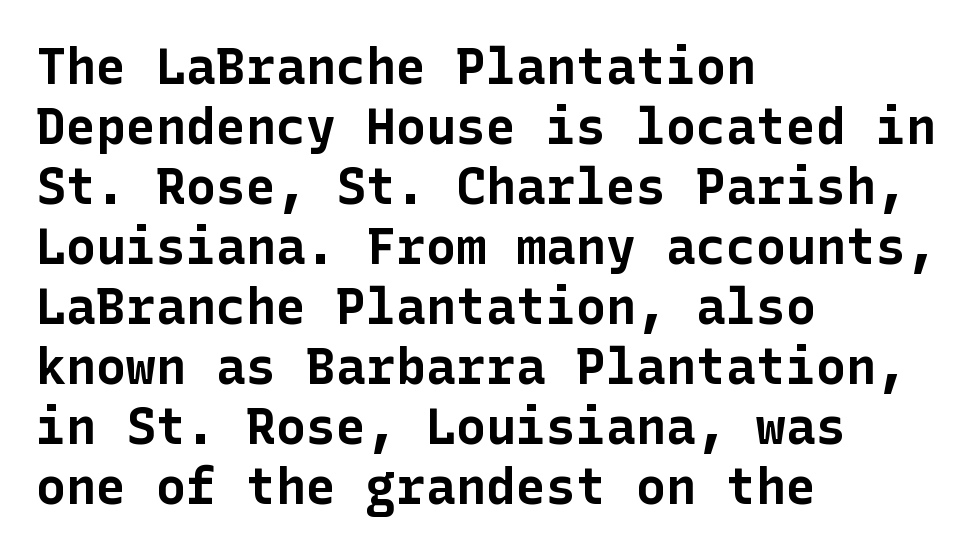
Q: Is the text bold? A: Yes.
Q: Is the text italic (slanted)? A: No, it is upright.
Q: Is the typeface a serif or a sans-serif typeface? A: Sans-serif.
Q: Is the text underlined? A: No.
Q: How is the paragraph aligned? A: Left-aligned.
Q: Is the spacing between letters normal or unusually wide? A: Normal.
Q: Width (condensed, normal, or wide)? A: Normal.
Q: Stroke contrast? A: Low.
Q: x-height? A: Medium.
